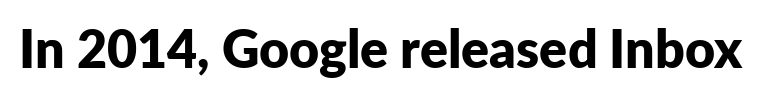
{"serif": "no", "italic": "no", "bold": "yes", "weight": "bold", "width": "normal", "stroke_contrast": "low", "x_height": "medium", "monospaced": "no", "underline": "no", "letter_spacing": "normal", "letter_spacing_em": 0.0, "glyph_px": 52}
